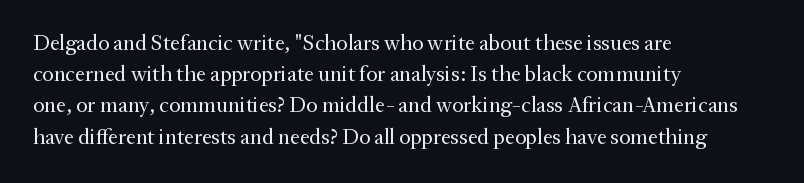
{"italic": "no", "bold": "no", "underline": "no", "align": "left", "line_spacing": "normal", "line_spacing_ratio": 1.42, "letter_spacing": "normal", "letter_spacing_em": 0.0, "glyph_px": 22}
